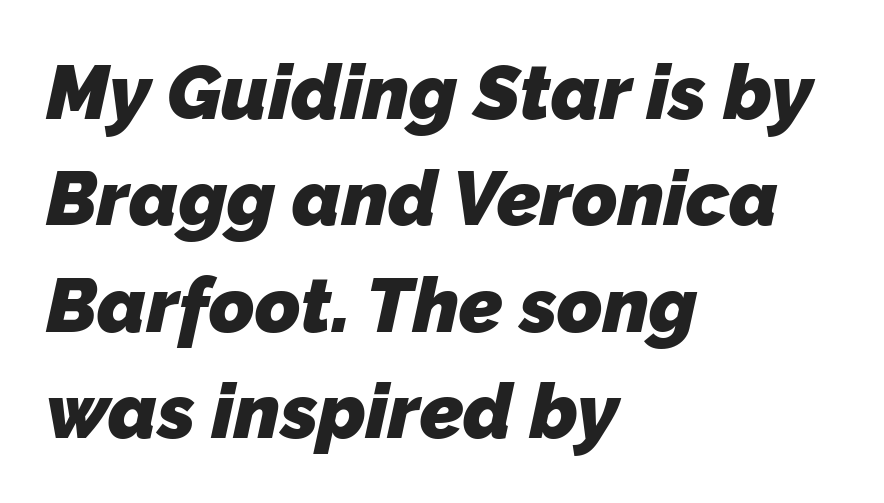
Q: Is the text bold? A: Yes.
Q: Is the typeface a serif or a sans-serif typeface? A: Sans-serif.
Q: Is the text underlined? A: No.
Q: How is the paragraph aligned? A: Left-aligned.
Q: Is the spacing between letters normal or unusually wide? A: Normal.
Q: Is the spacing between lines tight, normal or loose? A: Normal.
Q: Width (condensed, normal, or wide)? A: Normal.
Q: Stroke contrast? A: Low.
Q: x-height? A: Medium.
Q: Monospaced? A: No.
